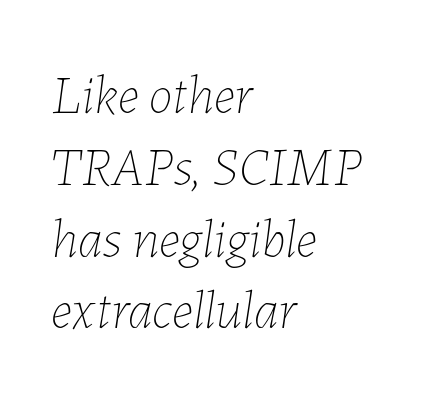
The image shows 54 px thin type, italic (leaning right); set left-aligned, normal line spacing (1.33x), normal letter spacing, not underlined; low stroke contrast and a medium x-height.
